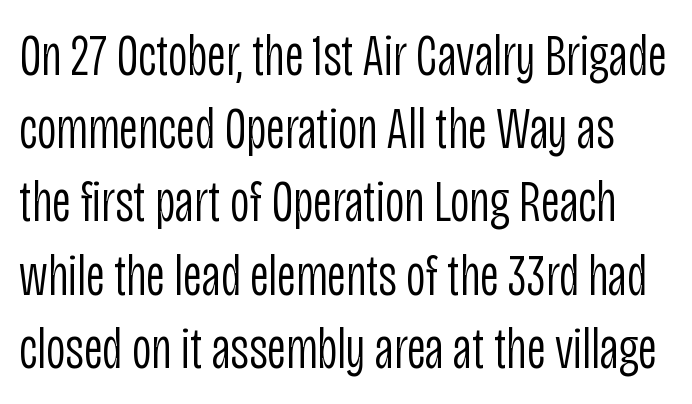
The image shows 60 px light, condensed sans-serif type, upright; set line spacing 1.22x, normal letter spacing, not underlined; low stroke contrast and a large x-height.
